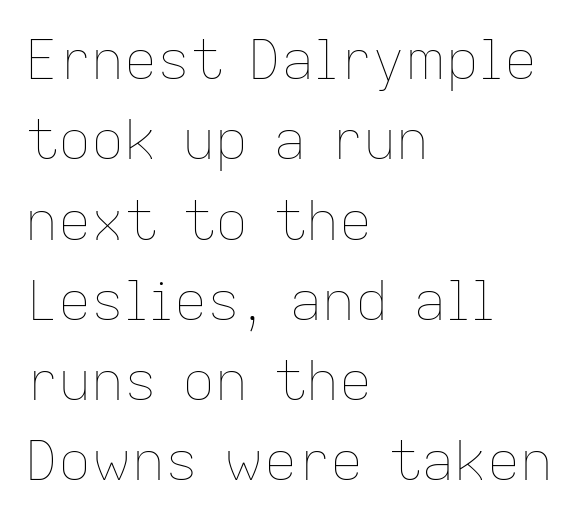
The image shows 55 px thin type, upright; set left-aligned, normal line spacing (1.46x), normal letter spacing, not underlined; low stroke contrast and a medium x-height.
